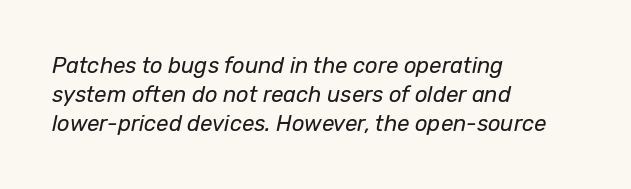
Q: Is the text bold? A: No.
Q: Is the text italic (slanted)? A: Yes, it leans right by about 12 degrees.
Q: Is the text underlined? A: No.
Q: How is the paragraph aligned? A: Left-aligned.
Q: Is the spacing between letters normal or unusually wide? A: Normal.
Q: Is the spacing between lines tight, normal or loose? A: Normal.
